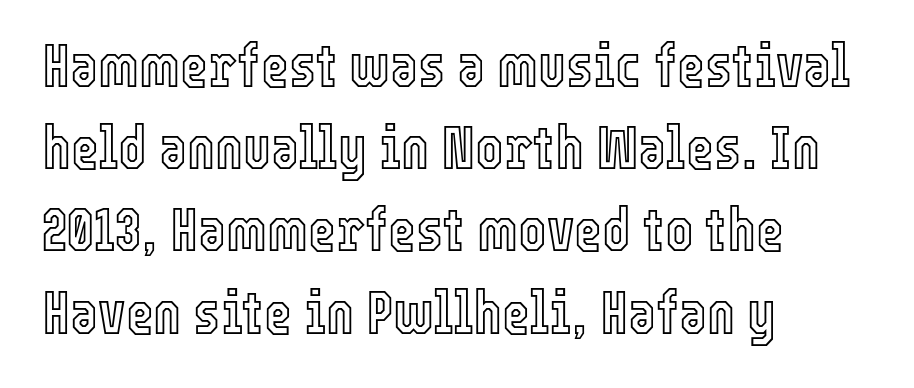
The specimen reads as upright at a glance. Letter spacing: default. Regular leading. The string is rendered with underlining switched off. The passage shown is typed in a proportional face where columns would drift.
